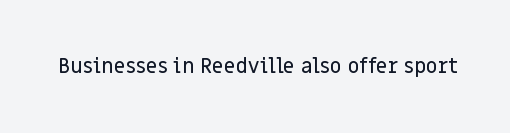
{"italic": "no", "underline": "no", "letter_spacing": "normal", "letter_spacing_em": 0.0, "glyph_px": 21}
